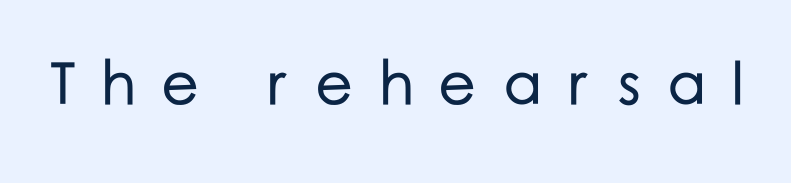
{"serif": "no", "italic": "no", "width": "normal", "stroke_contrast": "low", "x_height": "medium", "monospaced": "no", "underline": "no", "letter_spacing": "wide", "letter_spacing_em": 0.42, "glyph_px": 60}
